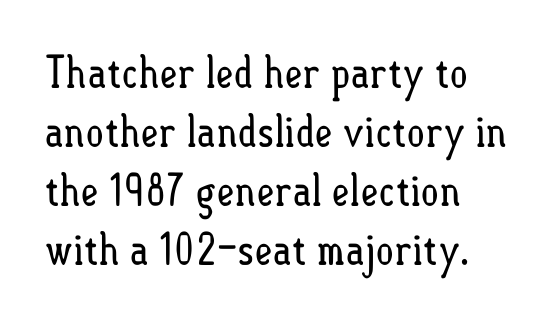
{"italic": "no", "bold": "no", "weight": "regular", "width": "condensed", "stroke_contrast": "low", "x_height": "small", "monospaced": "no", "underline": "no", "align": "left", "line_spacing": "normal", "line_spacing_ratio": 1.34, "letter_spacing": "normal", "letter_spacing_em": 0.0, "glyph_px": 44}
